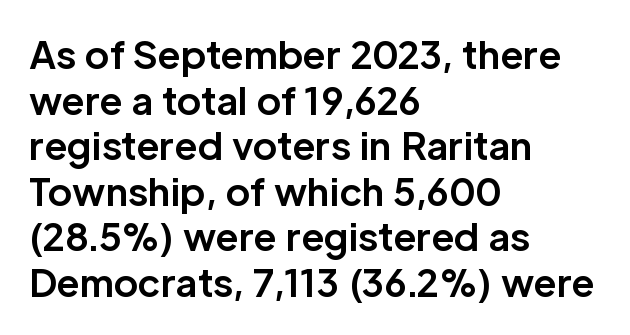
{"serif": "no", "italic": "no", "bold": "yes", "weight": "bold", "width": "normal", "stroke_contrast": "low", "x_height": "medium", "monospaced": "no", "underline": "no", "align": "left", "line_spacing_ratio": 1.23, "letter_spacing": "normal", "letter_spacing_em": 0.0, "glyph_px": 37}
